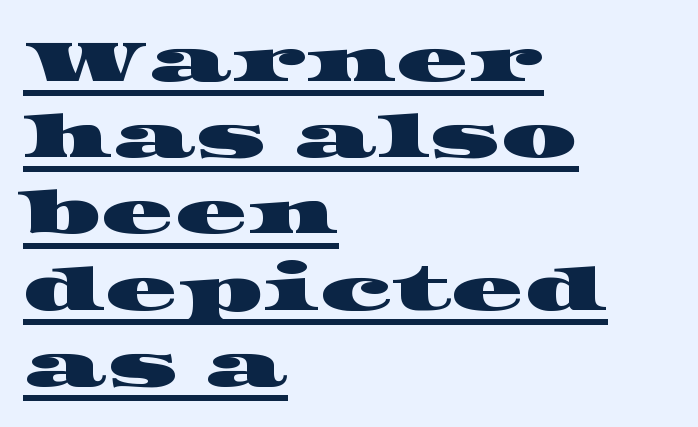
The image shows 60 px wide serif type; set left-aligned, normal line spacing (1.27x), normal letter spacing, underlined; high stroke contrast and a large x-height.
